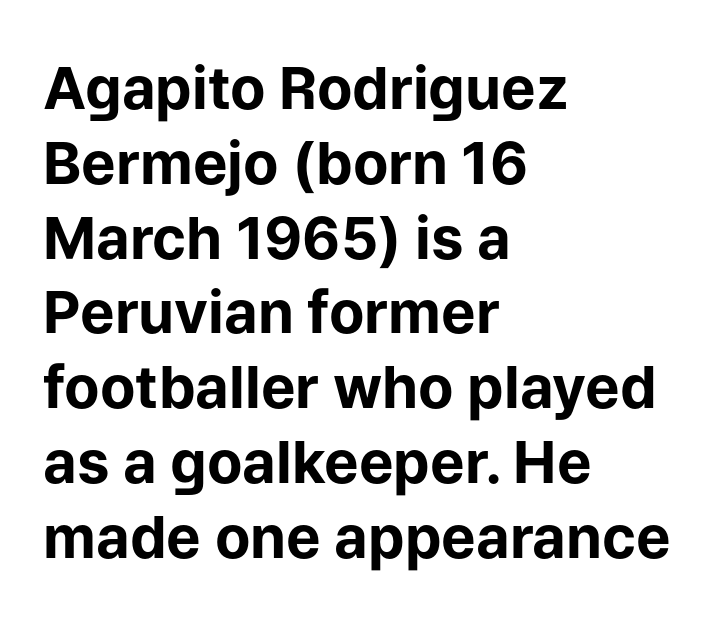
{"serif": "no", "italic": "no", "bold": "yes", "weight": "bold", "width": "normal", "stroke_contrast": "low", "x_height": "medium", "monospaced": "no", "underline": "no", "align": "left", "line_spacing": "normal", "line_spacing_ratio": 1.29, "letter_spacing": "normal", "letter_spacing_em": 0.0, "glyph_px": 58}
